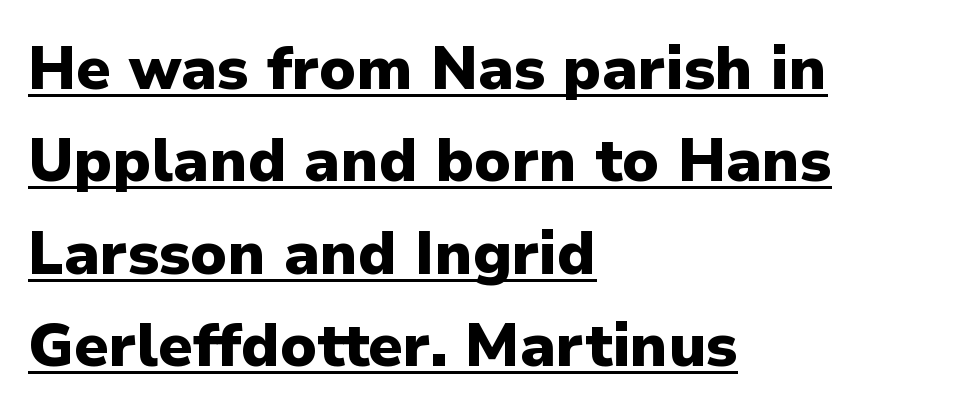
The image shows 60 px heavy sans-serif type, upright; set left-aligned, normal line spacing (1.54x), normal letter spacing, underlined; low stroke contrast and a medium x-height.
